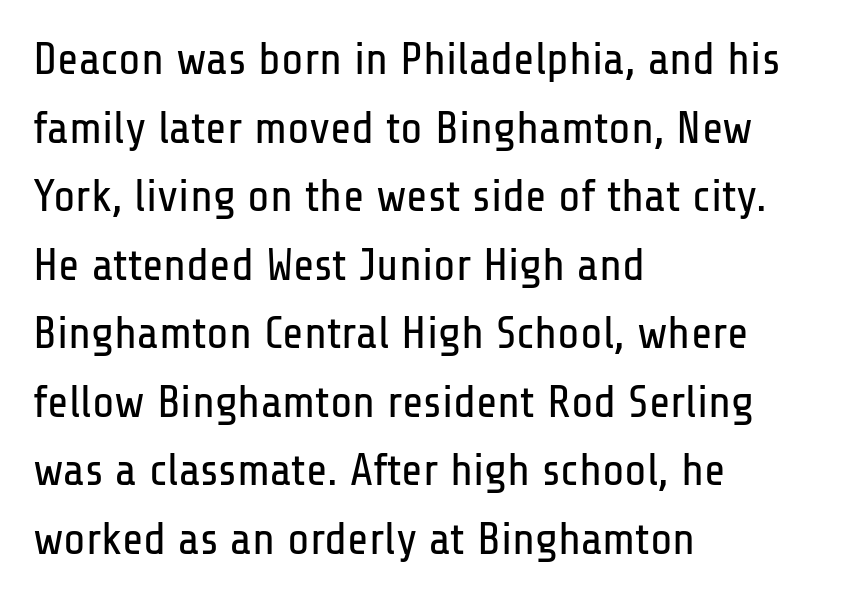
The image shows 46 px regular-weight, condensed sans-serif type, upright; set left-aligned, normal line spacing (1.49x), normal letter spacing, not underlined; low stroke contrast and a medium x-height.
